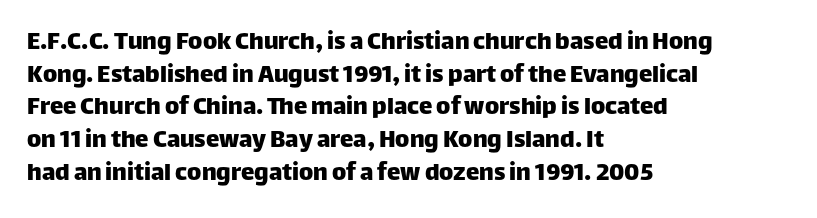
The image shows 27 px text type, upright; set left-aligned, line spacing 1.21x, normal letter spacing, not underlined.
